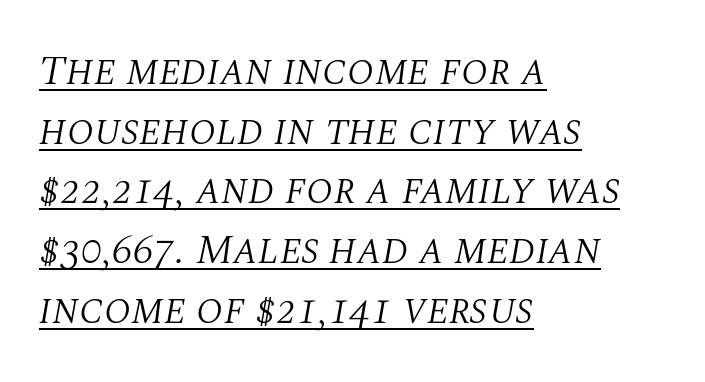
Q: Is the text bold? A: No.
Q: Is the text italic (slanted)? A: Yes, it leans right by about 10 degrees.
Q: Is the typeface a serif or a sans-serif typeface? A: Serif.
Q: Is the text underlined? A: Yes.
Q: How is the paragraph aligned? A: Left-aligned.
Q: Is the spacing between letters normal or unusually wide? A: Normal.
Q: Is the spacing between lines tight, normal or loose? A: Normal.
Q: Width (condensed, normal, or wide)? A: Normal.
Q: Stroke contrast? A: Medium.
Q: x-height? A: Large.
Q: Monospaced? A: No.
